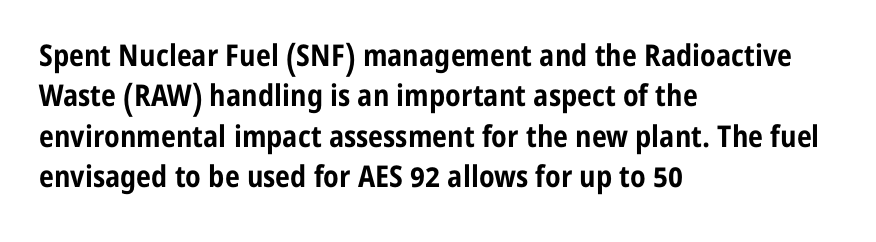
Q: Is the text bold? A: Yes.
Q: Is the text italic (slanted)? A: No, it is upright.
Q: Is the typeface a serif or a sans-serif typeface? A: Sans-serif.
Q: Is the text underlined? A: No.
Q: How is the paragraph aligned? A: Left-aligned.
Q: Is the spacing between letters normal or unusually wide? A: Normal.
Q: Is the spacing between lines tight, normal or loose? A: Normal.
Q: Width (condensed, normal, or wide)? A: Condensed.
Q: Stroke contrast? A: Low.
Q: x-height? A: Medium.
Q: Monospaced? A: No.
